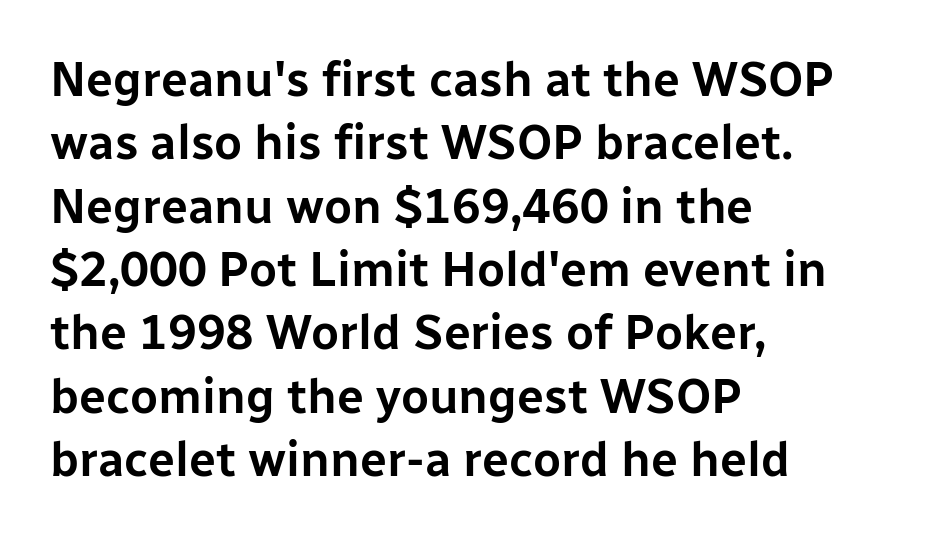
The image shows 48 px sans-serif type, upright; set left-aligned, normal line spacing (1.32x), normal letter spacing, not underlined; low stroke contrast and a medium x-height.
